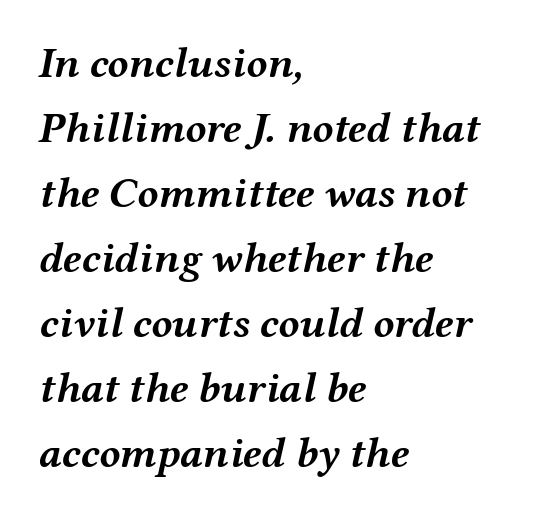
Q: Is the text bold? A: Yes.
Q: Is the text italic (slanted)? A: Yes, it leans right by about 12 degrees.
Q: Is the text underlined? A: No.
Q: How is the paragraph aligned? A: Left-aligned.
Q: Is the spacing between letters normal or unusually wide? A: Normal.
Q: Is the spacing between lines tight, normal or loose? A: Normal.
Q: Width (condensed, normal, or wide)? A: Wide.
Q: Stroke contrast? A: Medium.
Q: x-height? A: Medium.
Q: Monospaced? A: No.
